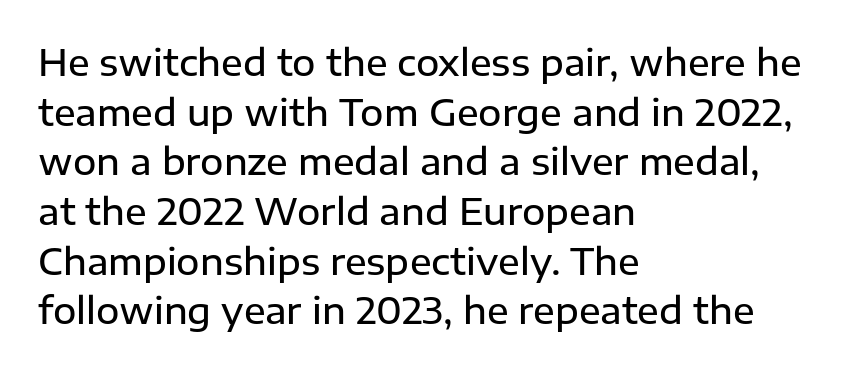
Q: Is the text bold? A: Semi-bold.
Q: Is the text italic (slanted)? A: No, it is upright.
Q: Is the typeface a serif or a sans-serif typeface? A: Sans-serif.
Q: Is the text underlined? A: No.
Q: How is the paragraph aligned? A: Left-aligned.
Q: Is the spacing between letters normal or unusually wide? A: Normal.
Q: Is the spacing between lines tight, normal or loose? A: Normal.
Q: Width (condensed, normal, or wide)? A: Normal.
Q: Stroke contrast? A: Low.
Q: x-height? A: Medium.
Q: Monospaced? A: No.
